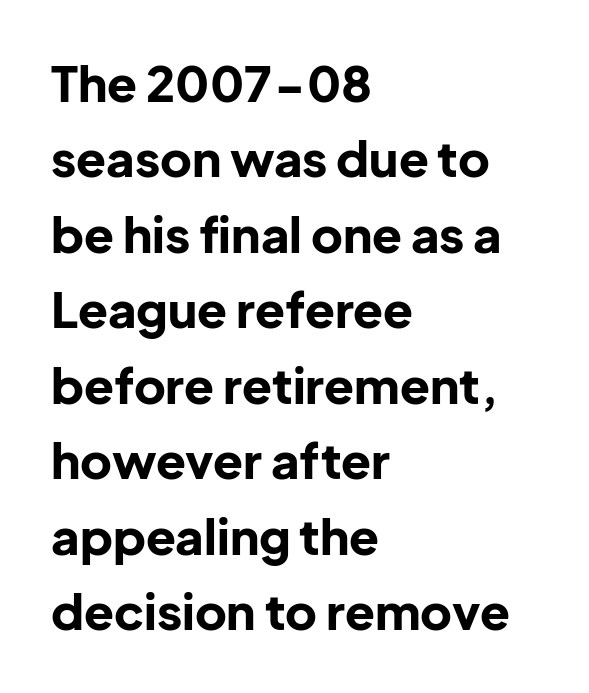
{"serif": "no", "italic": "no", "bold": "yes", "weight": "bold", "width": "normal", "stroke_contrast": "low", "x_height": "medium", "monospaced": "no", "underline": "no", "align": "left", "line_spacing": "normal", "line_spacing_ratio": 1.54, "letter_spacing": "normal", "letter_spacing_em": 0.0, "glyph_px": 49}
